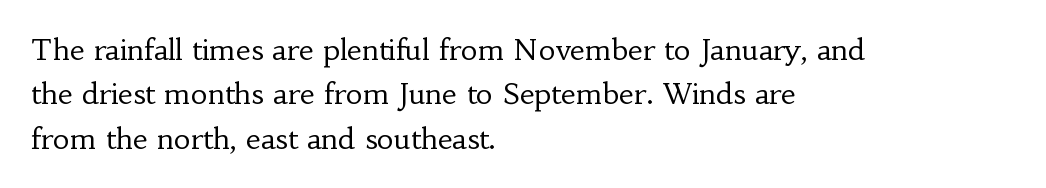
Q: Is the text bold? A: No.
Q: Is the text italic (slanted)? A: No, it is upright.
Q: Is the typeface a serif or a sans-serif typeface? A: Serif.
Q: Is the text underlined? A: No.
Q: How is the paragraph aligned? A: Left-aligned.
Q: Is the spacing between letters normal or unusually wide? A: Normal.
Q: Is the spacing between lines tight, normal or loose? A: Normal.
Q: Width (condensed, normal, or wide)? A: Normal.
Q: Stroke contrast? A: Low.
Q: x-height? A: Small.
Q: Monospaced? A: No.
